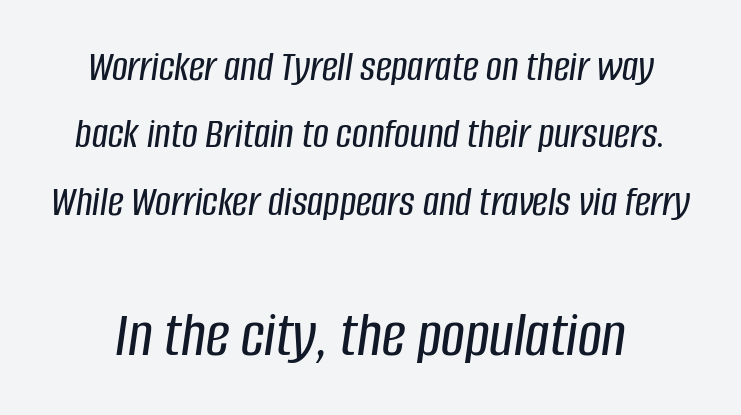
Q: Is the text italic (slanted)? A: Yes, it leans right by about 8 degrees.
Q: Is the text underlined? A: No.
Q: Is the spacing between letters normal or unusually wide? A: Normal.
Q: Is the spacing between lines tight, normal or loose? A: Normal.
Q: Which block of text is set in a larger size, the first (top) or the second (bottom)? A: The second (bottom) one.
Q: Width (condensed, normal, or wide)? A: Condensed.
Q: Stroke contrast? A: Low.
Q: x-height? A: Large.
Q: Monospaced? A: No.
